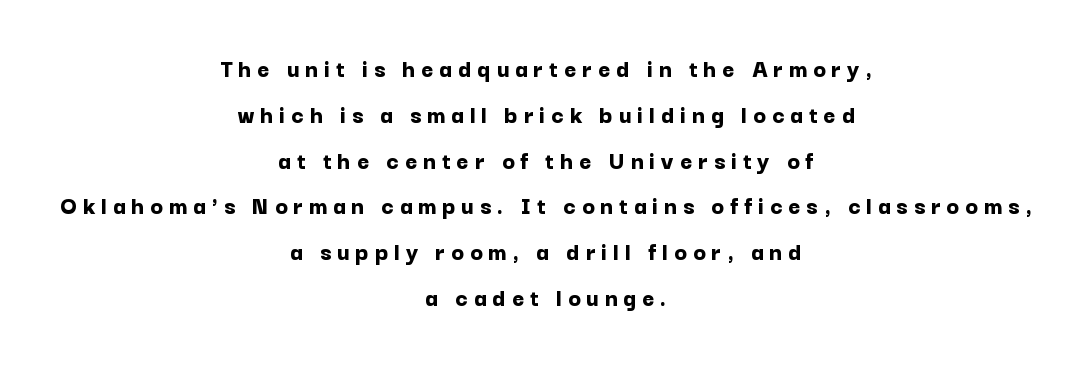
The image shows 26 px bold type, upright; set centered, line spacing 1.76x, unusually wide letter spacing (+0.23 em), not underlined.
